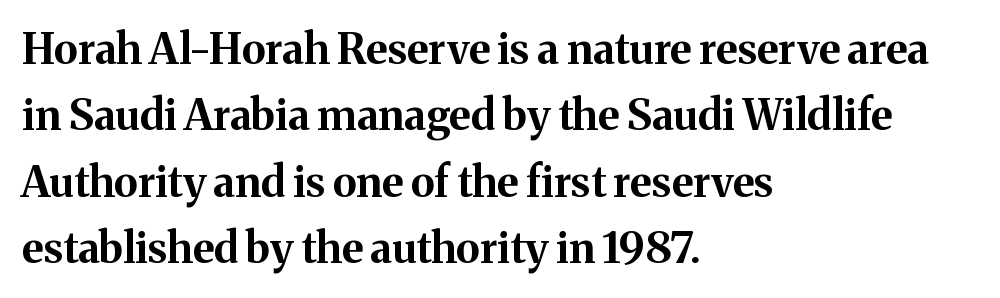
Letter spacing: default. Type style note: has serifs. These lines sit exactly where default settings would place them. Ascenders rise straight up at ninety degrees. Alignment: flush left. No word sits above an underline.
